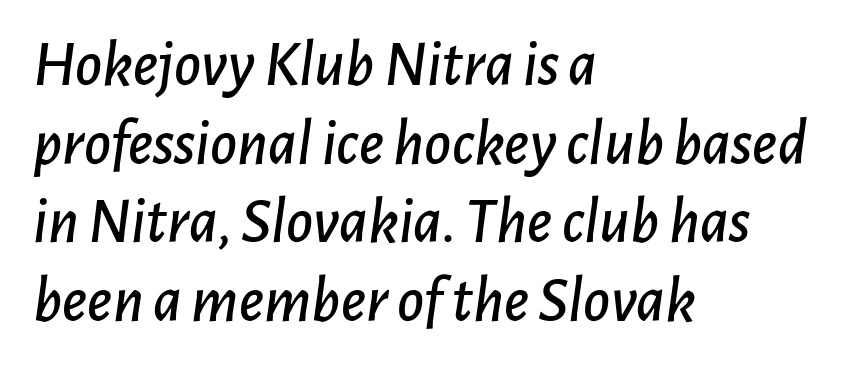
Quick note: underline off. These lines are set flush left with a ragged right edge. Inter-character spacing is left at the font's built-in metrics. Is this a fixed-width face? No — the glyphs have proportional, varying widths.
